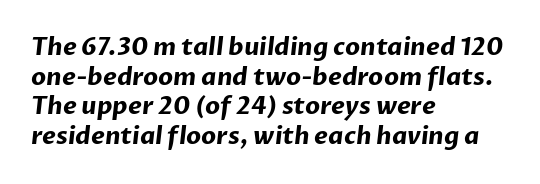
{"bold": "yes", "underline": "no", "align": "left", "line_spacing_ratio": 1.23, "letter_spacing": "normal", "letter_spacing_em": 0.0, "glyph_px": 24}
